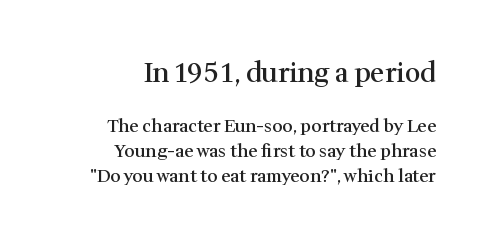
Characters remain perfectly vertical along every line. The area under the type is left untouched. Does the bottom block carry the larger type? No, the top block does. Summary of vertical rhythm: regular, with standard interline spacing.
